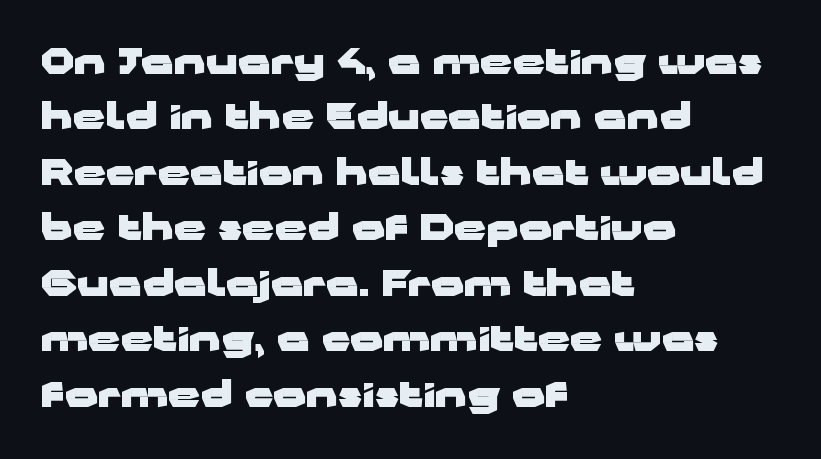
{"serif": "no", "italic": "no", "bold": "yes", "weight": "heavy", "width": "wide", "stroke_contrast": "low", "x_height": "medium", "monospaced": "no", "underline": "no", "align": "left", "line_spacing": "normal", "line_spacing_ratio": 1.54, "letter_spacing": "normal", "letter_spacing_em": 0.0, "glyph_px": 36}
